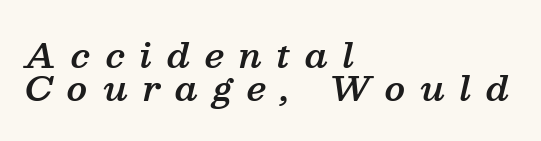
{"serif": "yes", "italic": "yes", "lean": "right", "slant_degrees": 13, "bold": "semi", "weight": "semibold", "width": "normal", "stroke_contrast": "medium", "x_height": "medium", "monospaced": "no", "underline": "no", "align": "left", "line_spacing": "tight", "line_spacing_ratio": 0.96, "letter_spacing": "wide", "letter_spacing_em": 0.43, "glyph_px": 34}
